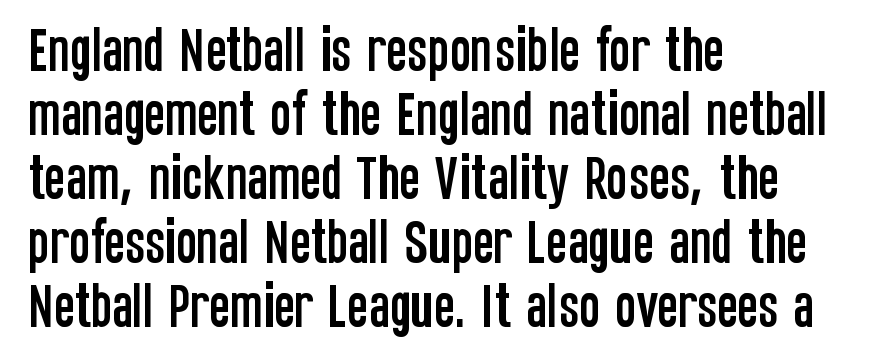
{"serif": "no", "italic": "no", "width": "condensed", "stroke_contrast": "low", "x_height": "large", "monospaced": "no", "underline": "no", "align": "left", "line_spacing": "normal", "line_spacing_ratio": 1.28, "letter_spacing": "normal", "letter_spacing_em": 0.0, "glyph_px": 50}
